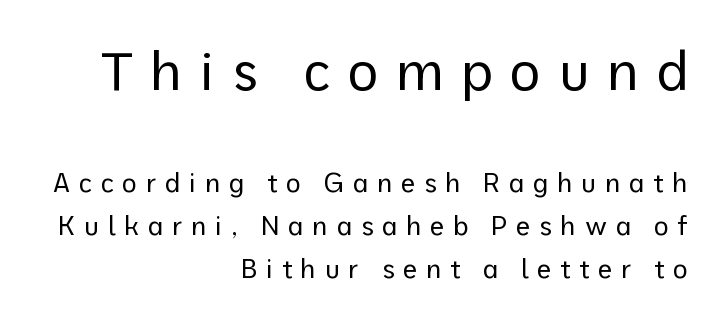
The image shows 53 px regular-weight sans-serif type, upright; set right-aligned, normal line spacing (1.64x), unusually wide letter spacing (+0.33 em), not underlined; the first (top) block is 2.04x larger; low stroke contrast and a medium x-height.
